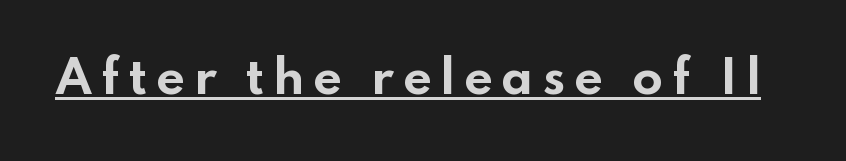
{"serif": "no", "italic": "no", "bold": "yes", "weight": "bold", "width": "wide", "stroke_contrast": "low", "x_height": "small", "monospaced": "no", "underline": "yes", "glyph_px": 45}
